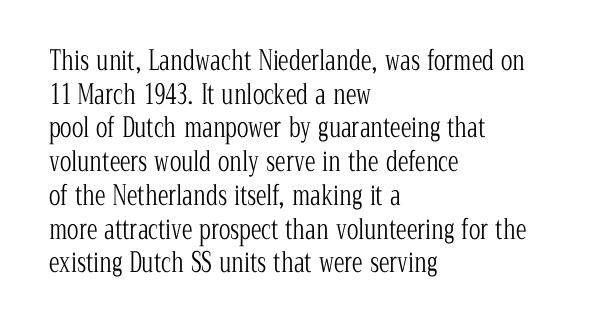
The image shows 27 px text type, upright; set left-aligned, normal line spacing (1.25x), normal letter spacing, not underlined.
